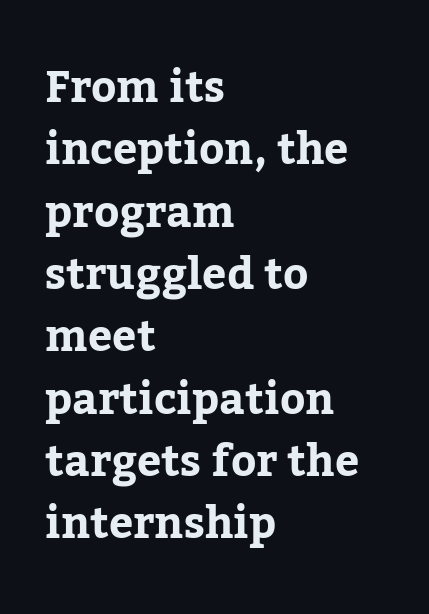
Q: Is the text italic (slanted)? A: No, it is upright.
Q: Is the typeface a serif or a sans-serif typeface? A: Serif.
Q: Is the text underlined? A: No.
Q: How is the paragraph aligned? A: Left-aligned.
Q: Is the spacing between letters normal or unusually wide? A: Normal.
Q: Is the spacing between lines tight, normal or loose? A: Normal.
Q: Width (condensed, normal, or wide)? A: Normal.
Q: Stroke contrast? A: Low.
Q: x-height? A: Medium.
Q: Monospaced? A: No.
